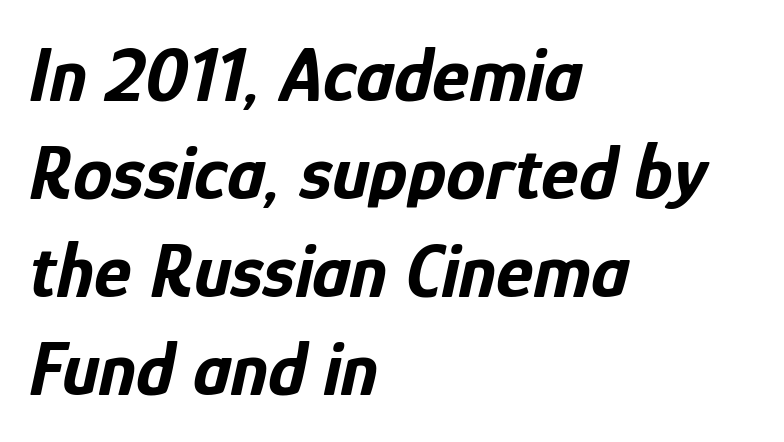
Q: Is the text bold? A: Yes.
Q: Is the text italic (slanted)? A: Yes, it leans right by about 12 degrees.
Q: Is the text underlined? A: No.
Q: How is the paragraph aligned? A: Left-aligned.
Q: Is the spacing between letters normal or unusually wide? A: Normal.
Q: Width (condensed, normal, or wide)? A: Condensed.
Q: Stroke contrast? A: Low.
Q: x-height? A: Medium.
Q: Monospaced? A: No.
